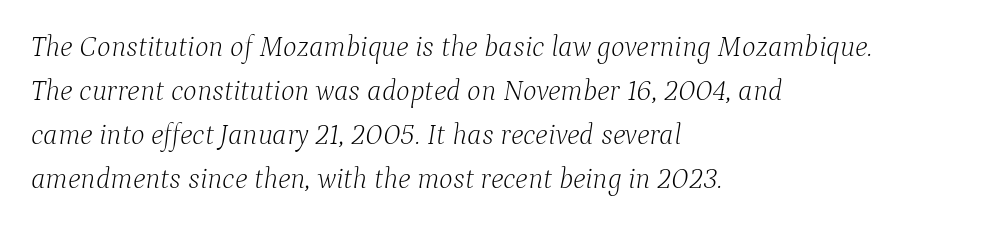
I'd call this a serif setting — the letters wear small feet. The rendering applies a slant to the glyphs. Where is the straight margin? On the left. Look at the tracking — it's just the regular setting, nothing added. The font is comparable to plain body text, perhaps lighter.
